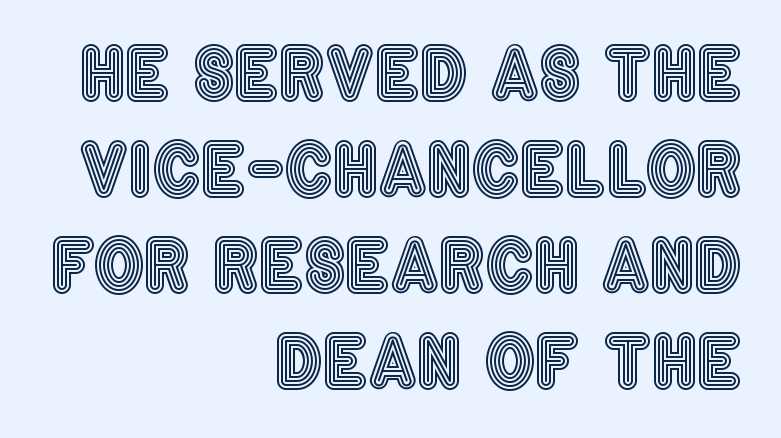
The image shows 71 px condensed type, upright; set right-aligned, normal line spacing (1.35x), normal letter spacing, not underlined; a large x-height.
